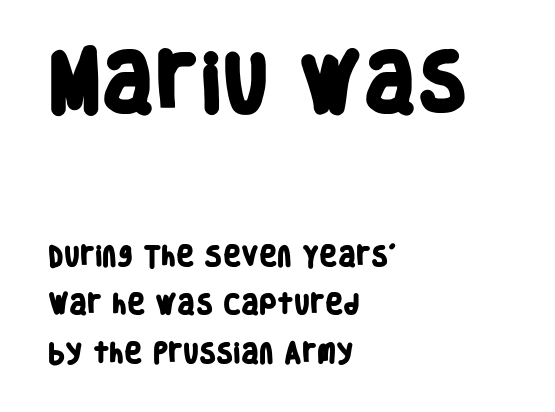
A typesetter would call this proportional, since set widths differ per character. The first block has been scaled up relative to the second. Look at the tracking — it's just the regular setting, nothing added. Does the weight exceed regular? Yes, all the way to bold. In terms of letterform style, serifs are entirely absent.
